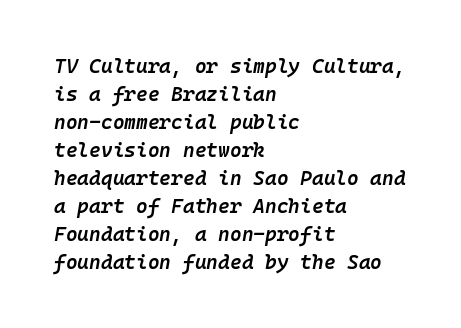
The font is running at a semibold setting, under full bold. Here the glyphs are tracked normally, forming tight word shapes. The glyphs are unaccompanied by any horizontal stroke below them. Quick note: interline space is typical. Is the type slanted? Yes — the strokes lean at a clear angle. Line beginnings align vertically; line endings do not.
